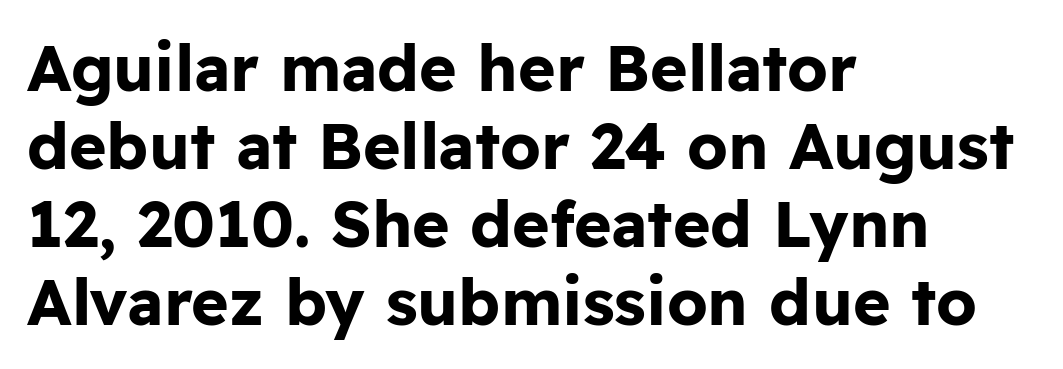
Every letter is thick-stroked: bold, no question. The face used here is proportionally spaced, like ordinary book or web type. A typesetter would call this zero additional tracking. Notice how the passage keeps a crisp vertical edge on the left only. Only glyphs here, with clear space below each row.
